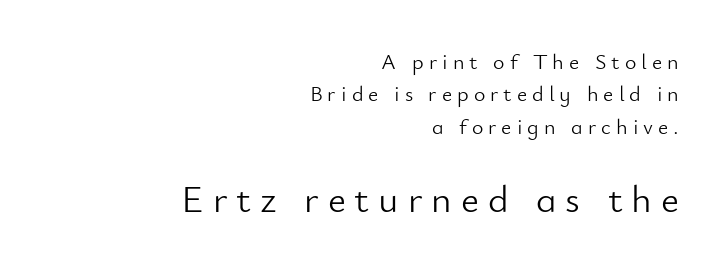
The image shows 39 px light sans-serif type, upright; set right-aligned, normal line spacing (1.47x), unusually wide letter spacing (+0.23 em), not underlined; the second (bottom) block is 1.77x larger; low stroke contrast and a small x-height.
